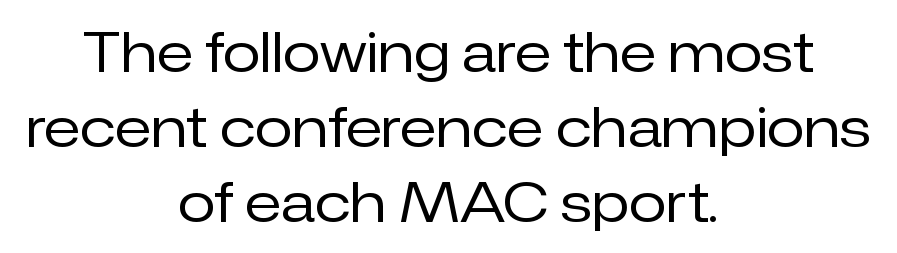
Q: Is the text bold? A: No.
Q: Is the text italic (slanted)? A: No, it is upright.
Q: Is the typeface a serif or a sans-serif typeface? A: Sans-serif.
Q: Is the text underlined? A: No.
Q: How is the paragraph aligned? A: Centered.
Q: Is the spacing between letters normal or unusually wide? A: Normal.
Q: Is the spacing between lines tight, normal or loose? A: Normal.
Q: Width (condensed, normal, or wide)? A: Normal.
Q: Stroke contrast? A: Low.
Q: x-height? A: Medium.
Q: Monospaced? A: No.
